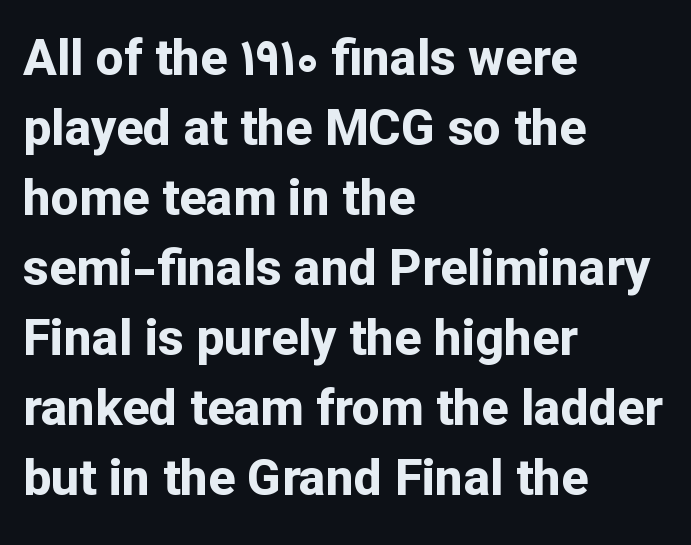
The image shows 50 px bold sans-serif type, upright; set left-aligned, normal line spacing (1.4x), normal letter spacing, not underlined; low stroke contrast and a medium x-height.
